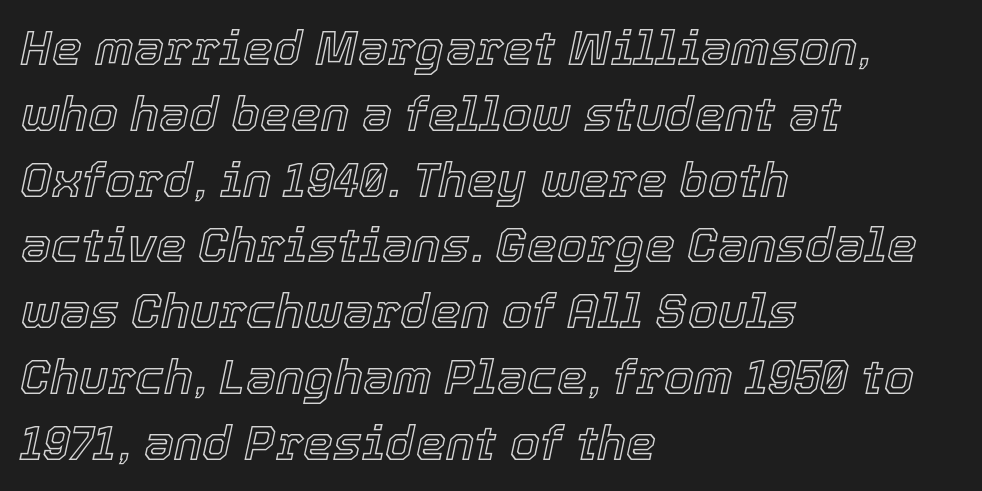
The image shows 48 px text type, italic (leaning right); set left-aligned, normal line spacing (1.37x), normal letter spacing, not underlined; a medium x-height.
